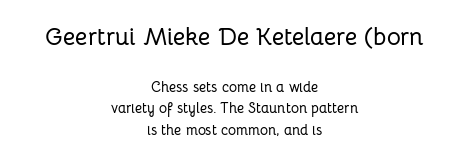
{"italic": "no", "underline": "no", "align": "center", "line_spacing": "normal", "line_spacing_ratio": 1.56, "letter_spacing": "normal", "letter_spacing_em": 0.0, "larger_block": "first", "size_ratio": 1.71, "glyph_px": 24}
